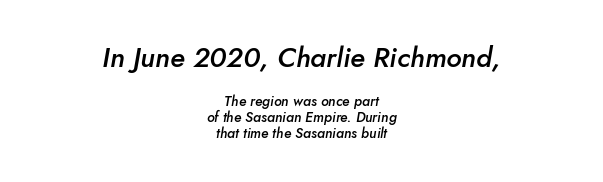
{"italic": "yes", "lean": "right", "slant_degrees": 10, "bold": "semi", "weight": "semibold", "width": "normal", "stroke_contrast": "low", "x_height": "small", "monospaced": "no", "underline": "no", "align": "center", "line_spacing": "tight", "line_spacing_ratio": 1.14, "letter_spacing": "normal", "letter_spacing_em": 0.0, "larger_block": "first", "size_ratio": 2.0, "glyph_px": 28}
